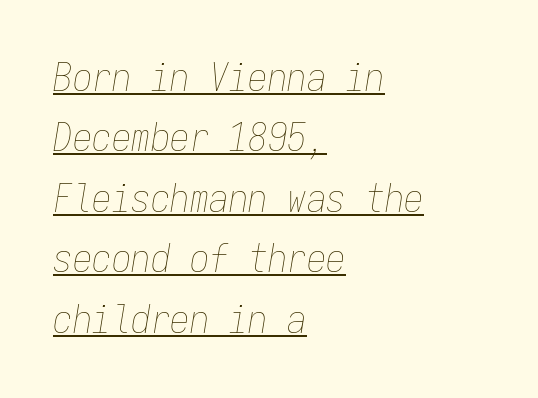
Q: Is the text bold? A: No.
Q: Is the text italic (slanted)? A: Yes, it leans right by about 9 degrees.
Q: Is the text underlined? A: Yes.
Q: How is the paragraph aligned? A: Left-aligned.
Q: Is the spacing between letters normal or unusually wide? A: Normal.
Q: Is the spacing between lines tight, normal or loose? A: Normal.
Q: Width (condensed, normal, or wide)? A: Condensed.
Q: Stroke contrast? A: Low.
Q: x-height? A: Medium.
Q: Monospaced? A: Yes.
